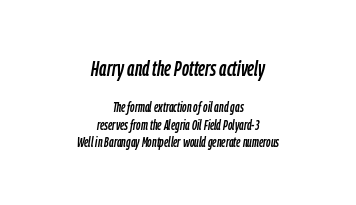
{"italic": "yes", "lean": "right", "slant_degrees": 9, "underline": "no", "align": "center", "line_spacing_ratio": 1.22, "letter_spacing": "normal", "letter_spacing_em": 0.0, "larger_block": "first", "size_ratio": 1.57, "glyph_px": 22}
